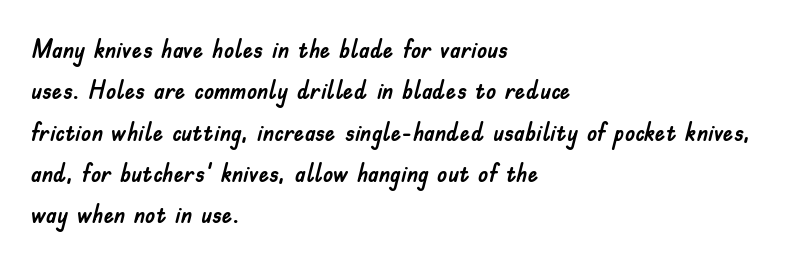
{"underline": "no", "align": "left", "line_spacing": "normal", "line_spacing_ratio": 1.59, "letter_spacing": "normal", "letter_spacing_em": 0.0, "glyph_px": 26}
